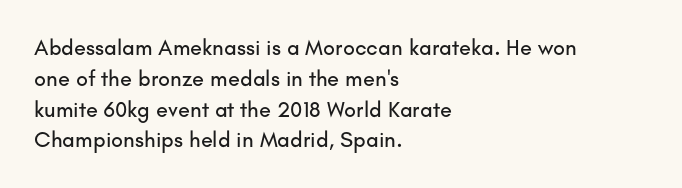
The image shows 22 px text type, upright; set left-aligned, normal line spacing (1.4x), normal letter spacing, not underlined.
